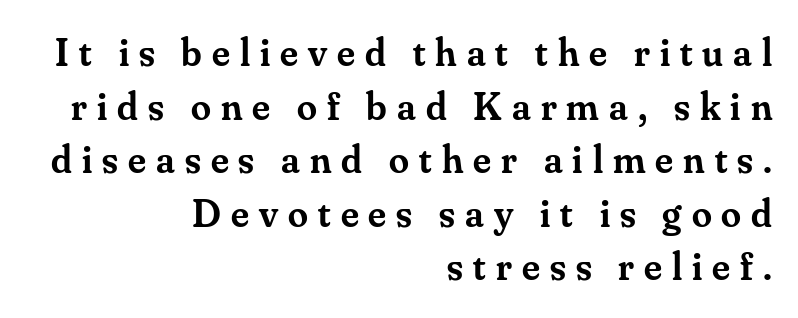
Q: Is the text bold? A: Semi-bold.
Q: Is the text italic (slanted)? A: No, it is upright.
Q: Is the typeface a serif or a sans-serif typeface? A: Serif.
Q: Is the text underlined? A: No.
Q: How is the paragraph aligned? A: Right-aligned.
Q: Is the spacing between letters normal or unusually wide? A: Unusually wide.
Q: Is the spacing between lines tight, normal or loose? A: Normal.
Q: Width (condensed, normal, or wide)? A: Normal.
Q: Stroke contrast? A: Medium.
Q: x-height? A: Small.
Q: Monospaced? A: No.
